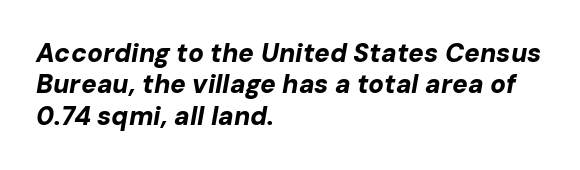
{"italic": "yes", "lean": "right", "slant_degrees": 10, "bold": "yes", "underline": "no", "align": "left", "line_spacing_ratio": 1.21, "letter_spacing": "normal", "letter_spacing_em": 0.0, "glyph_px": 26}
